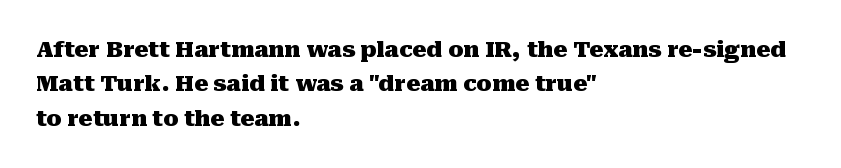
{"italic": "no", "bold": "yes", "underline": "no", "align": "left", "line_spacing": "normal", "line_spacing_ratio": 1.56, "letter_spacing": "normal", "letter_spacing_em": 0.0, "glyph_px": 22}
